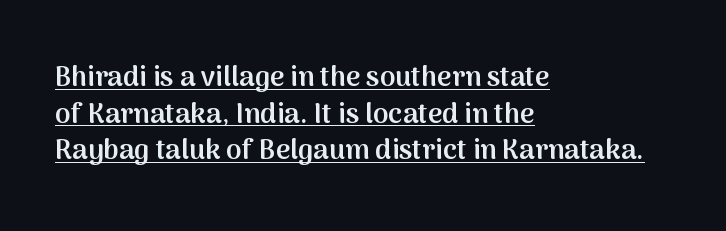
Q: Is the text bold? A: Semi-bold.
Q: Is the text italic (slanted)? A: No, it is upright.
Q: Is the typeface a serif or a sans-serif typeface? A: Sans-serif.
Q: Is the text underlined? A: Yes.
Q: How is the paragraph aligned? A: Left-aligned.
Q: Is the spacing between letters normal or unusually wide? A: Normal.
Q: Is the spacing between lines tight, normal or loose? A: Normal.
Q: Width (condensed, normal, or wide)? A: Normal.
Q: Stroke contrast? A: Medium.
Q: x-height? A: Medium.
Q: Monospaced? A: No.
